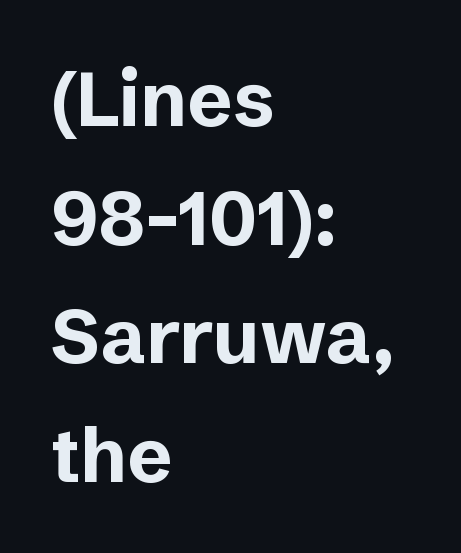
Is this a fixed-width face? No — the glyphs have proportional, varying widths. In terms of letterspacing, this is plain default setting. A student would call this left alignment; a typographer would say flush left, rag right. Strong, thick strokes mark this as bold type. The space beneath each line is pristine and unruled.
